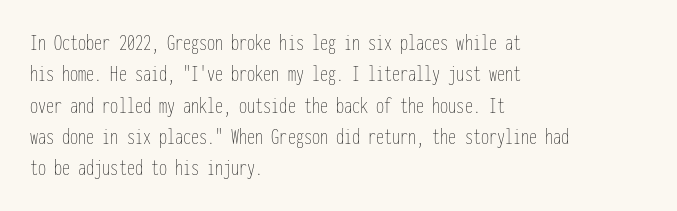
One glance says typical: line gaps are just what's usual. What stands out about the letter spacing? Nothing — it is the standard amount. This reads as an unemphasized weight, regular at the heaviest. The text block is weighted toward the left margin, trailing off unevenly rightward. Descender tails drop into unmarked territory. The specimen reads as upright at a glance.
